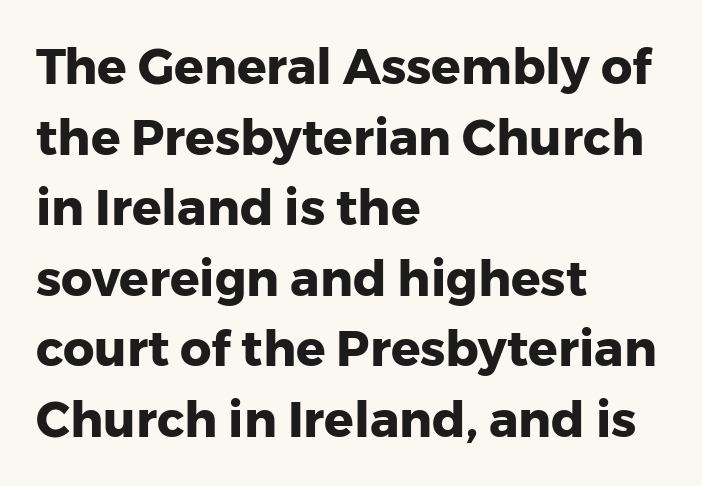
{"serif": "no", "italic": "no", "bold": "yes", "weight": "heavy", "width": "normal", "stroke_contrast": "low", "x_height": "medium", "monospaced": "no", "underline": "no", "align": "left", "line_spacing": "normal", "line_spacing_ratio": 1.44, "letter_spacing": "normal", "letter_spacing_em": 0.0, "glyph_px": 49}
